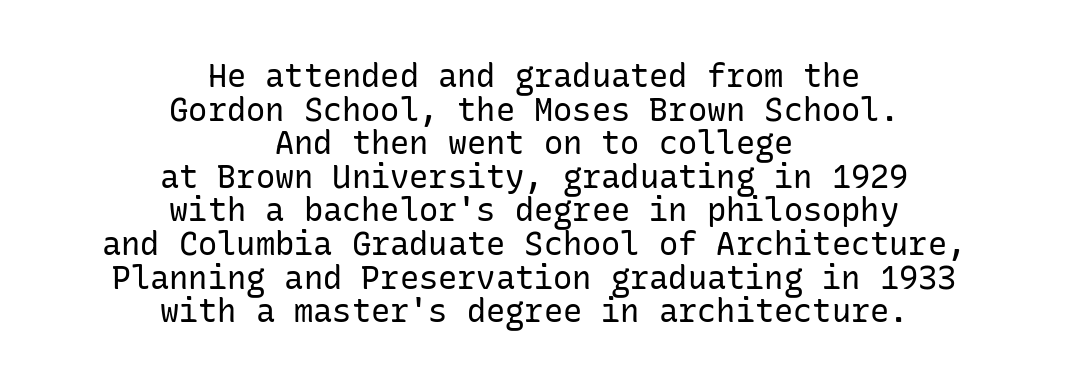
The image shows 32 px regular-weight sans-serif type, upright; set centered, tight line spacing (1.05x), normal letter spacing, not underlined; low stroke contrast and a medium x-height.
